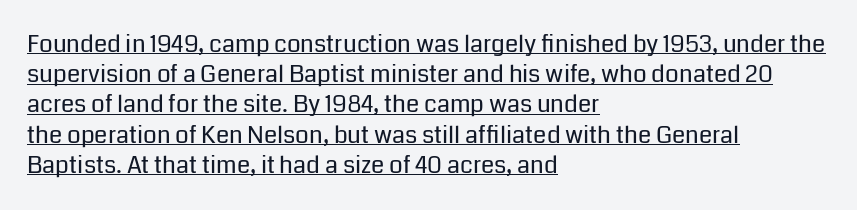
Interline gaps are of average width in this sample. The letterforms sit at book weight or below. Notice how the passage keeps a crisp vertical edge on the left only. Caption: lettering with a line underneath.
